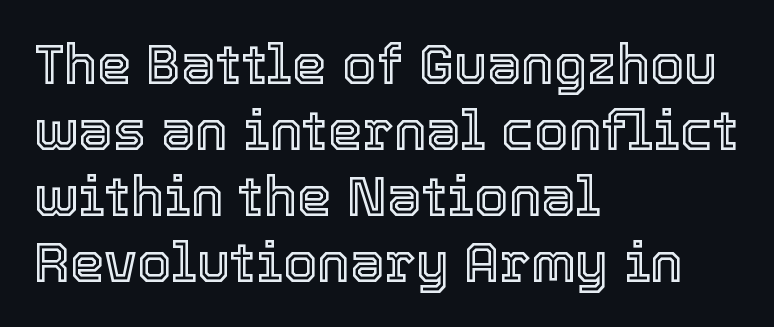
{"italic": "no", "width": "normal", "x_height": "medium", "monospaced": "no", "underline": "no", "align": "left", "line_spacing_ratio": 1.2, "letter_spacing": "normal", "letter_spacing_em": 0.0, "glyph_px": 55}
